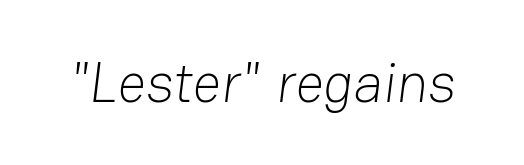
Q: Is the text bold? A: No.
Q: Is the typeface a serif or a sans-serif typeface? A: Sans-serif.
Q: Is the text underlined? A: No.
Q: Is the spacing between letters normal or unusually wide? A: Normal.
Q: Width (condensed, normal, or wide)? A: Normal.
Q: Stroke contrast? A: Low.
Q: x-height? A: Medium.
Q: Monospaced? A: No.
